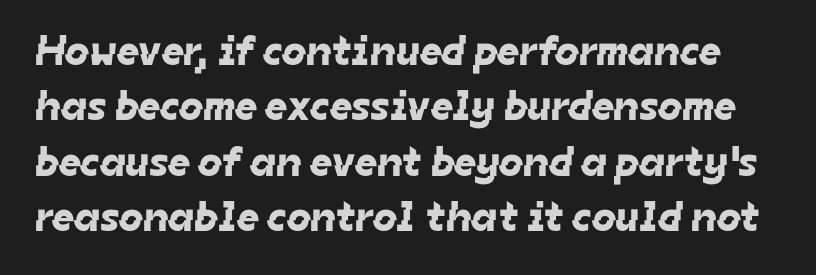
The image shows 43 px sans-serif type; set normal line spacing (1.29x), normal letter spacing, not underlined; low stroke contrast and a medium x-height.
